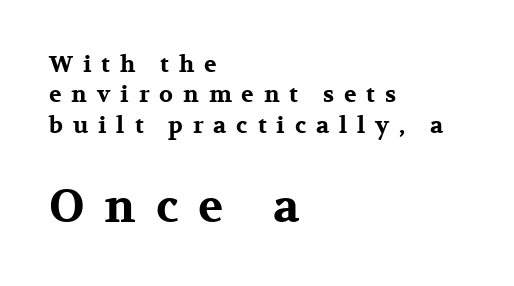
{"serif": "yes", "italic": "no", "bold": "yes", "weight": "bold", "width": "wide", "stroke_contrast": "medium", "x_height": "medium", "monospaced": "no", "underline": "no", "align": "left", "line_spacing": "normal", "line_spacing_ratio": 1.32, "letter_spacing": "wide", "letter_spacing_em": 0.43, "larger_block": "second", "size_ratio": 2.0, "glyph_px": 46}
